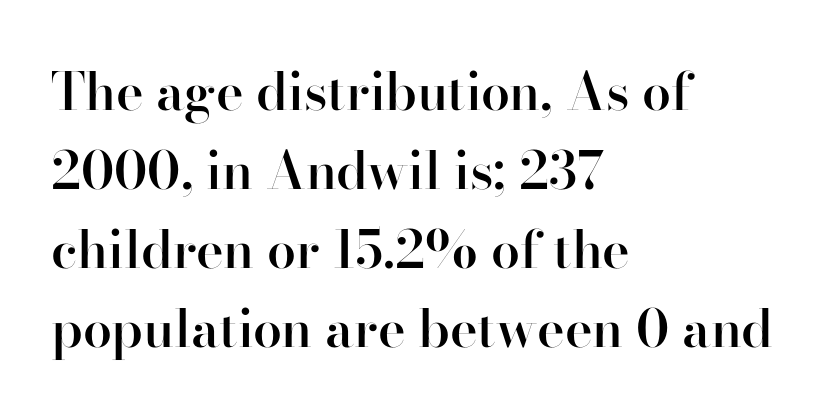
Q: Is the text bold? A: Semi-bold.
Q: Is the text italic (slanted)? A: No, it is upright.
Q: Is the typeface a serif or a sans-serif typeface? A: Serif.
Q: Is the text underlined? A: No.
Q: How is the paragraph aligned? A: Left-aligned.
Q: Is the spacing between letters normal or unusually wide? A: Normal.
Q: Is the spacing between lines tight, normal or loose? A: Normal.
Q: Width (condensed, normal, or wide)? A: Normal.
Q: Stroke contrast? A: High.
Q: x-height? A: Small.
Q: Monospaced? A: No.
